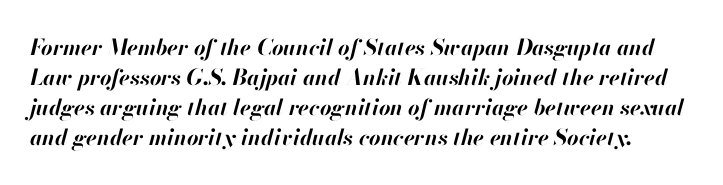
The image shows 22 px bold type, italic (leaning right); set normal line spacing (1.37x), normal letter spacing, not underlined.
